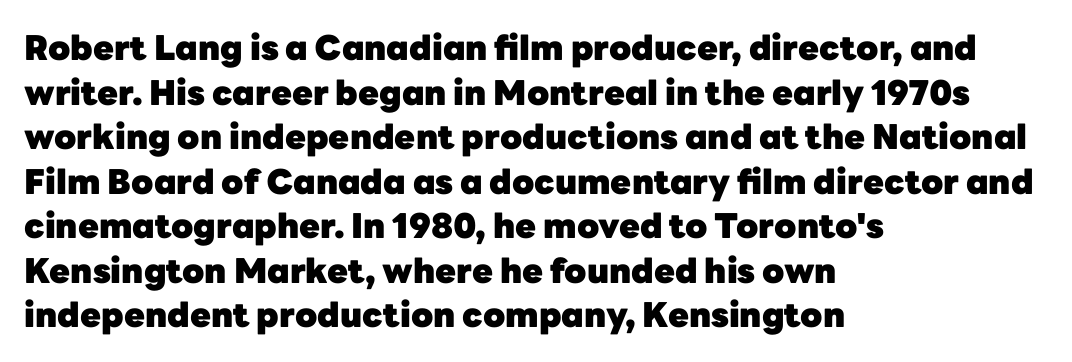
Q: Is the text bold? A: Yes.
Q: Is the text italic (slanted)? A: No, it is upright.
Q: Is the typeface a serif or a sans-serif typeface? A: Sans-serif.
Q: Is the text underlined? A: No.
Q: How is the paragraph aligned? A: Left-aligned.
Q: Is the spacing between letters normal or unusually wide? A: Normal.
Q: Is the spacing between lines tight, normal or loose? A: Normal.
Q: Width (condensed, normal, or wide)? A: Normal.
Q: Stroke contrast? A: Low.
Q: x-height? A: Medium.
Q: Monospaced? A: No.
